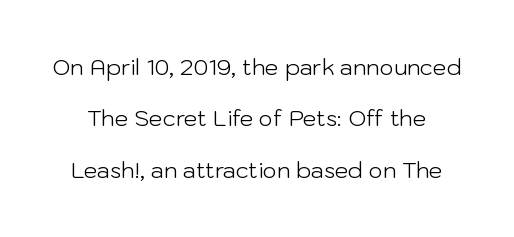
{"italic": "no", "bold": "no", "underline": "no", "line_spacing": "loose", "line_spacing_ratio": 2.33, "letter_spacing": "normal", "letter_spacing_em": 0.0, "glyph_px": 22}
